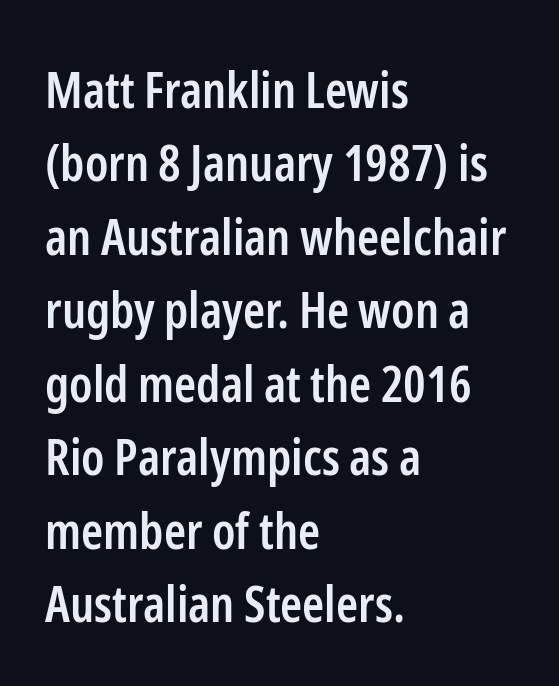
The image shows 50 px semibold, condensed sans-serif type, upright; set left-aligned, normal line spacing (1.47x), normal letter spacing, not underlined; low stroke contrast and a medium x-height.
